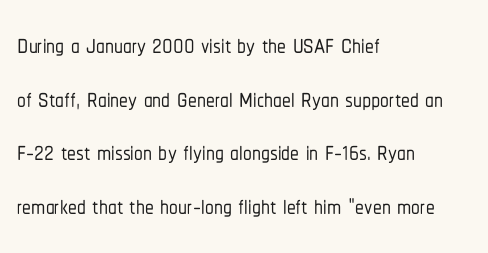
{"serif": "no", "italic": "no", "width": "condensed", "stroke_contrast": "low", "x_height": "medium", "monospaced": "no", "underline": "no", "align": "left", "line_spacing": "normal", "line_spacing_ratio": 1.53, "letter_spacing": "normal", "letter_spacing_em": 0.0, "glyph_px": 35}
